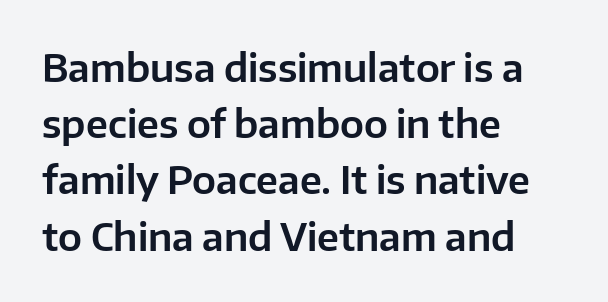
The image shows 38 px sans-serif type, upright; set left-aligned, normal line spacing (1.48x), normal letter spacing, not underlined; low stroke contrast and a medium x-height.
